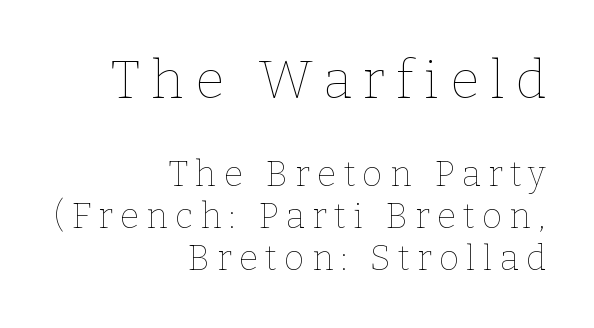
Look at the glyph heights: the upper group is clearly the bigger setting. The strokes are not fattened; the text isn't bold. Character widths vary here, with narrow letters taking less room than wide ones. Inter-character spacing is expanded well beyond the font's built-in metrics.
